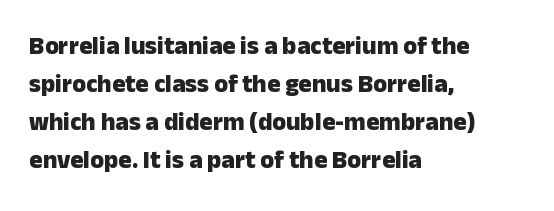
Q: Is the text bold? A: Yes.
Q: Is the text italic (slanted)? A: No, it is upright.
Q: Is the text underlined? A: No.
Q: How is the paragraph aligned? A: Left-aligned.
Q: Is the spacing between letters normal or unusually wide? A: Normal.
Q: Is the spacing between lines tight, normal or loose? A: Normal.
